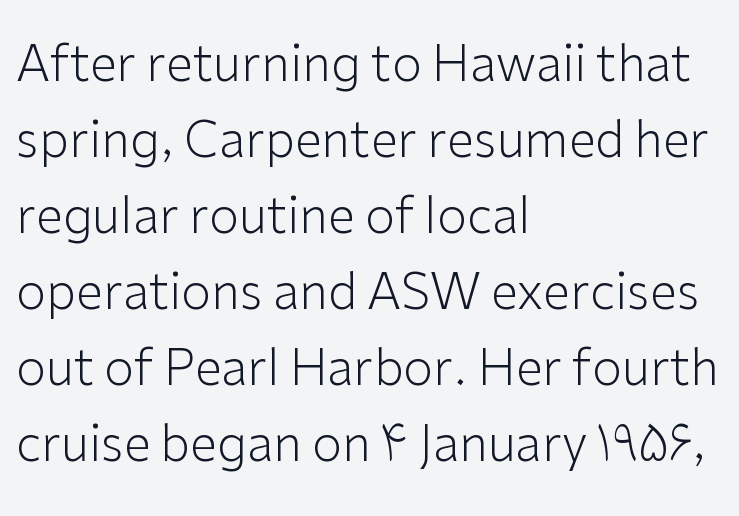
{"serif": "no", "italic": "no", "bold": "no", "weight": "light", "width": "normal", "stroke_contrast": "low", "x_height": "medium", "monospaced": "no", "underline": "no", "align": "left", "line_spacing": "normal", "line_spacing_ratio": 1.55, "letter_spacing": "normal", "letter_spacing_em": 0.0, "glyph_px": 49}
